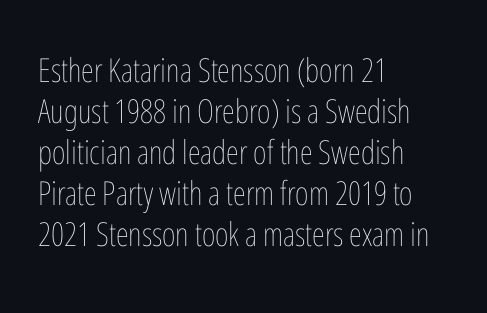
{"italic": "no", "bold": "no", "weight": "thin", "width": "condensed", "stroke_contrast": "low", "x_height": "medium", "monospaced": "no", "underline": "no", "align": "left", "line_spacing_ratio": 1.24, "letter_spacing": "normal", "letter_spacing_em": 0.0, "glyph_px": 33}
